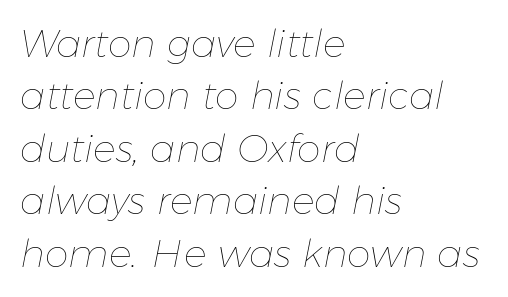
{"italic": "yes", "lean": "right", "slant_degrees": 11, "bold": "no", "weight": "thin", "width": "normal", "stroke_contrast": "low", "x_height": "medium", "monospaced": "no", "underline": "no", "align": "left", "line_spacing": "normal", "line_spacing_ratio": 1.38, "letter_spacing": "normal", "letter_spacing_em": 0.0, "glyph_px": 38}
